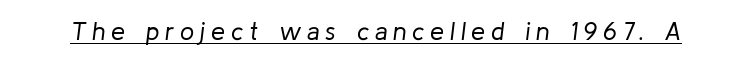
Q: Is the text bold? A: No.
Q: Is the text italic (slanted)? A: Yes, it leans right by about 8 degrees.
Q: Is the text underlined? A: Yes.
Q: Is the spacing between letters normal or unusually wide? A: Unusually wide.
